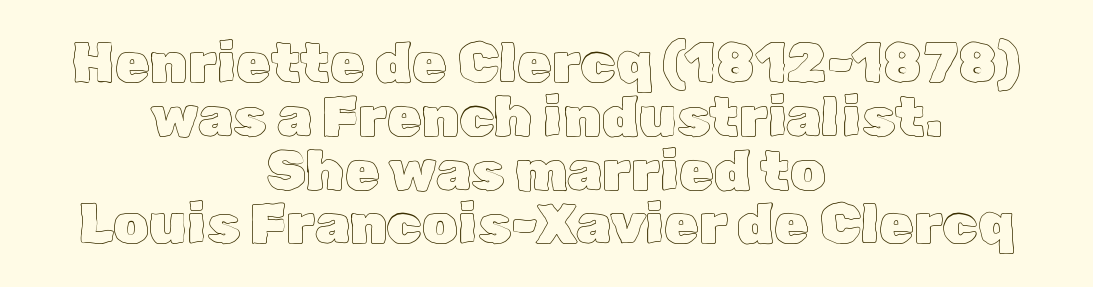
{"italic": "no", "width": "normal", "x_height": "medium", "monospaced": "no", "underline": "no", "align": "center", "line_spacing": "tight", "line_spacing_ratio": 0.96, "letter_spacing": "normal", "letter_spacing_em": 0.0, "glyph_px": 56}
